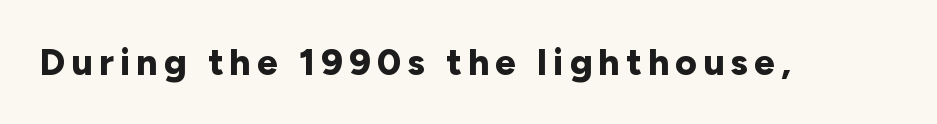
{"serif": "no", "italic": "no", "bold": "yes", "weight": "bold", "width": "normal", "stroke_contrast": "low", "x_height": "medium", "monospaced": "no", "underline": "no", "glyph_px": 37}
